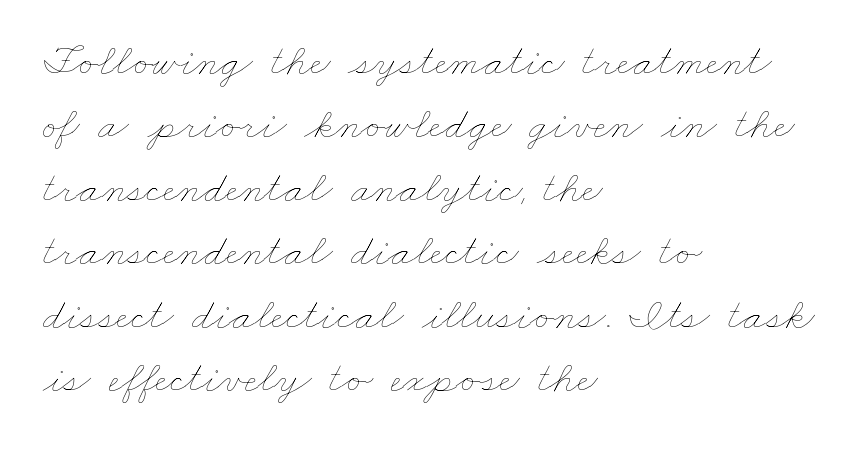
A normal amount of white space separates one row of letters from the next. Only glyphs here, with clear space below each row. Is this a fixed-width face? No — the glyphs have proportional, varying widths. A quiet, ordinary-to-light weight characterises the typeface. The rag falls on the right side of this text block.
